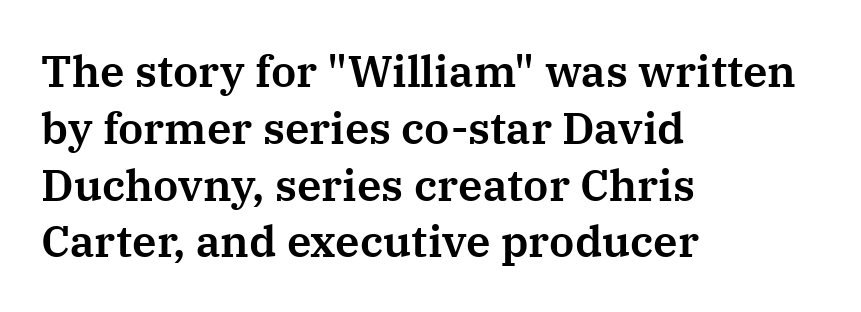
The image shows 44 px serif type, upright; set left-aligned, normal line spacing (1.29x), normal letter spacing, not underlined; medium stroke contrast and a medium x-height.
